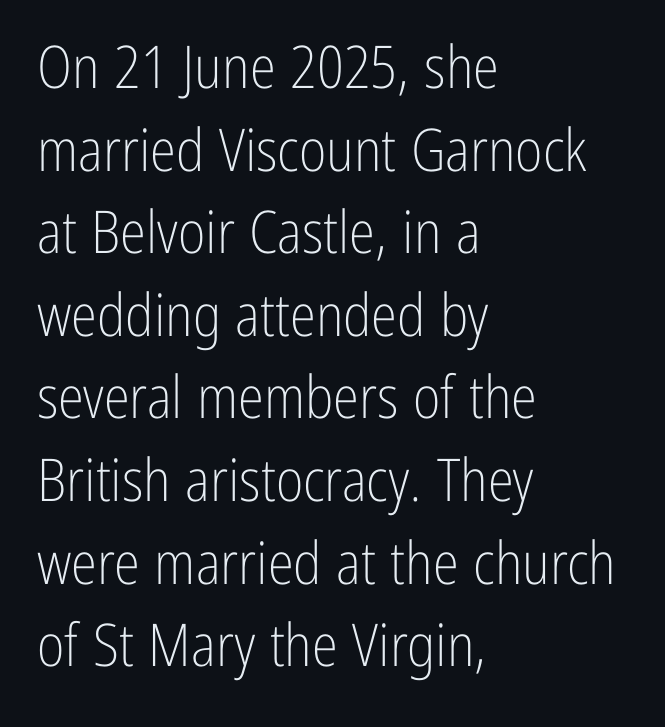
{"serif": "no", "italic": "no", "bold": "no", "weight": "light", "width": "condensed", "stroke_contrast": "low", "x_height": "medium", "monospaced": "no", "underline": "no", "align": "left", "line_spacing": "normal", "line_spacing_ratio": 1.4, "letter_spacing": "normal", "letter_spacing_em": 0.0, "glyph_px": 59}
